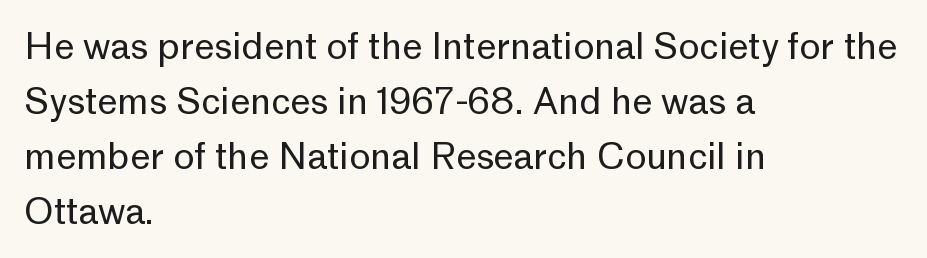
The image shows 36 px regular-weight sans-serif type, upright; set left-aligned, normal line spacing (1.53x), normal letter spacing, not underlined; low stroke contrast and a medium x-height.
